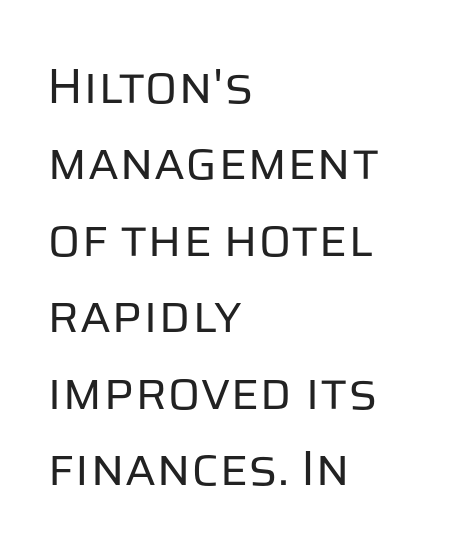
The image shows 49 px regular-weight sans-serif type, upright; set left-aligned, normal line spacing (1.56x), normal letter spacing, not underlined; low stroke contrast and a large x-height.
